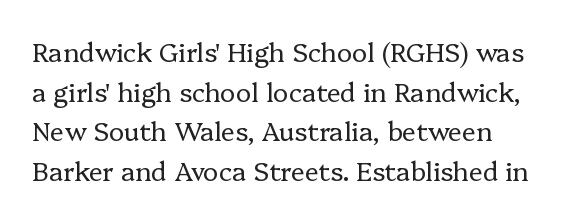
This rendering features lettering with no underline. Every stem runs plumb, perpendicular to the baseline. The vertical gap from one line to the next is medium. The typeface has the unassuming heft of standard copy or less.
